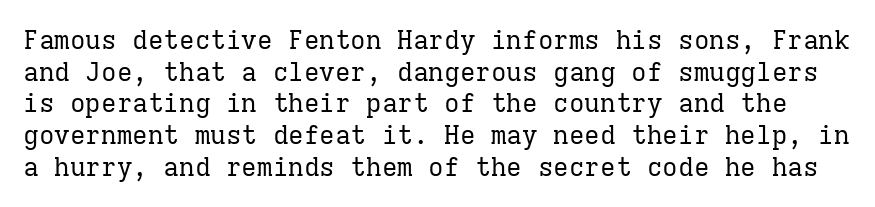
Designer's note — italics off, roman on. The baseline area is clear. Inter-character spacing is left at the font's built-in metrics. These glyphs show unthickened strokes, regular width or finer.
